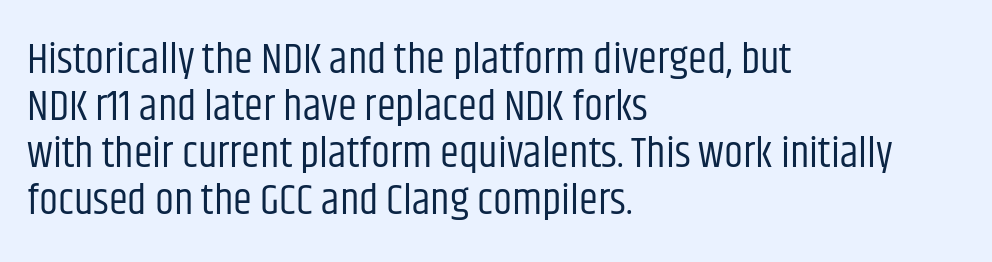
Q: Is the text bold? A: No.
Q: Is the text italic (slanted)? A: No, it is upright.
Q: Is the typeface a serif or a sans-serif typeface? A: Sans-serif.
Q: Is the text underlined? A: No.
Q: How is the paragraph aligned? A: Left-aligned.
Q: Is the spacing between letters normal or unusually wide? A: Normal.
Q: Is the spacing between lines tight, normal or loose? A: Tight.
Q: Width (condensed, normal, or wide)? A: Condensed.
Q: Stroke contrast? A: Low.
Q: x-height? A: Large.
Q: Monospaced? A: No.
